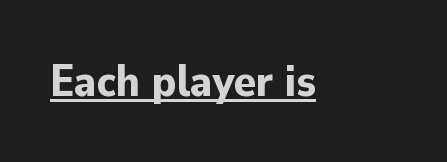
The image shows 45 px bold sans-serif type, upright; set normal letter spacing, underlined; low stroke contrast and a small x-height.
